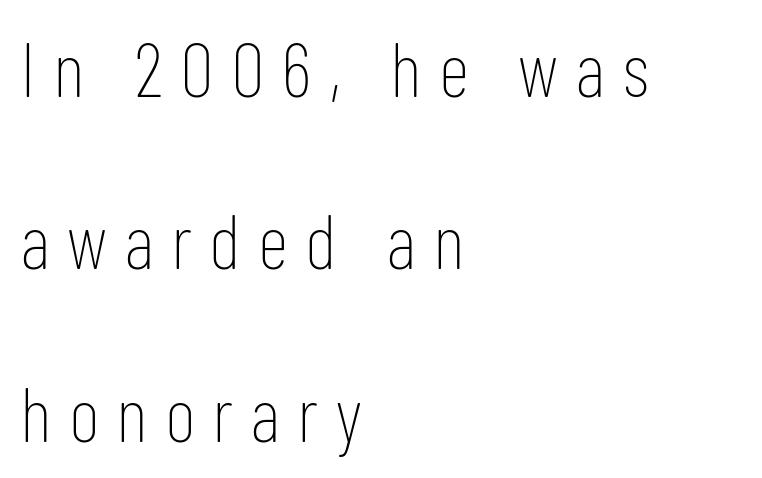
The letters carry no serifs — their stems end cleanly without finishing strokes. Leading: increased. This sample is left-justified, so line endings fall wherever the words run out. The face used here is proportionally spaced, like ordinary book or web type. Nothing heavy about these letters — not bold at all. Is there any slant? The stems are plumb.
